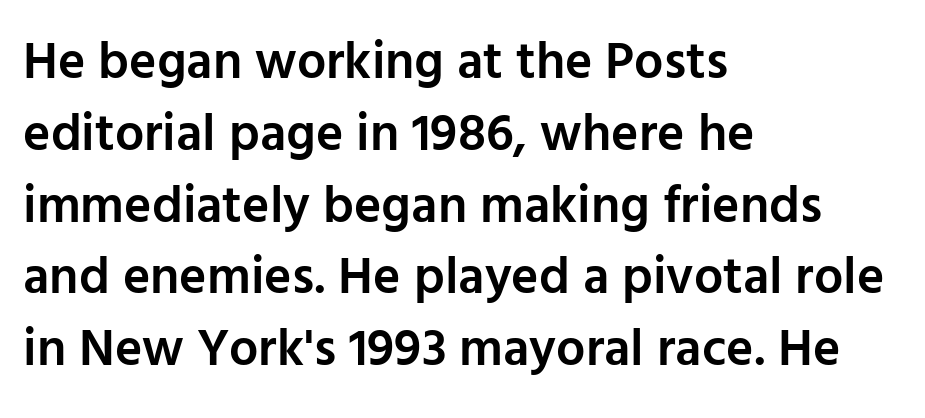
This sample keeps an unexceptional amount of space between lines. Short note: letters normally spaced. The rendering uses natural spacing where letterforms have individual widths. If you drew a line through each stem, it would be perfectly vertical.
